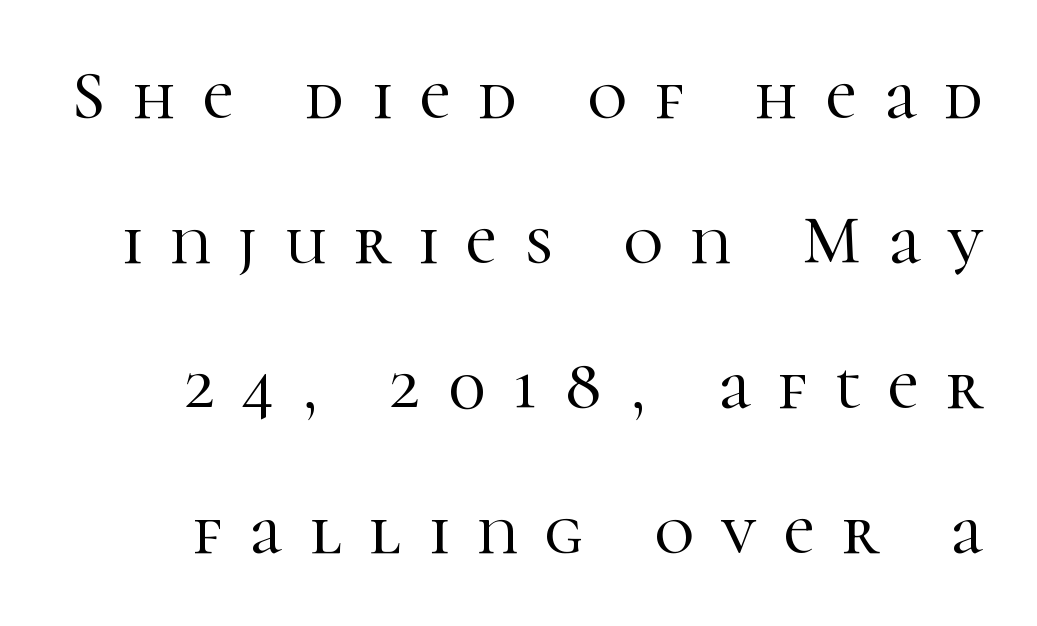
Q: Is the text italic (slanted)? A: No, it is upright.
Q: Is the typeface a serif or a sans-serif typeface? A: Serif.
Q: Is the text underlined? A: No.
Q: Is the spacing between letters normal or unusually wide? A: Unusually wide.
Q: Is the spacing between lines tight, normal or loose? A: Loose.
Q: Width (condensed, normal, or wide)? A: Normal.
Q: Stroke contrast? A: High.
Q: x-height? A: Medium.
Q: Monospaced? A: No.
